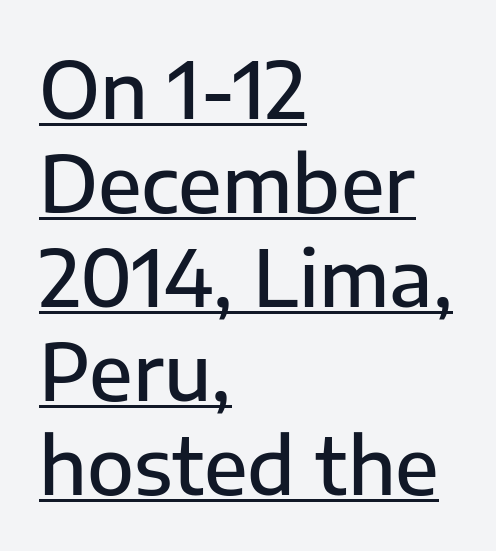
{"serif": "no", "italic": "no", "bold": "semi", "weight": "semibold", "width": "normal", "stroke_contrast": "low", "x_height": "medium", "monospaced": "no", "underline": "yes", "align": "left", "line_spacing_ratio": 1.22, "letter_spacing": "normal", "letter_spacing_em": 0.0, "glyph_px": 77}
